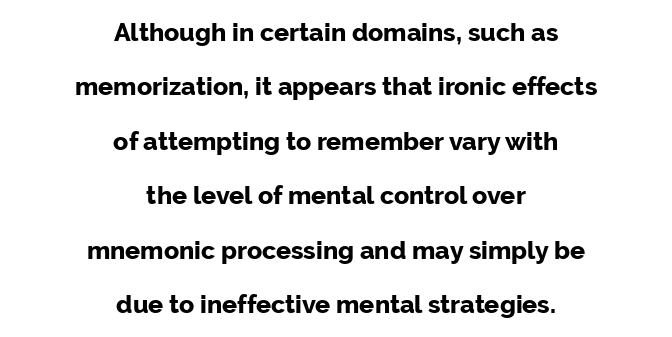
The image shows 25 px bold type, upright; set centered, loose line spacing (2.18x), normal letter spacing, not underlined.
